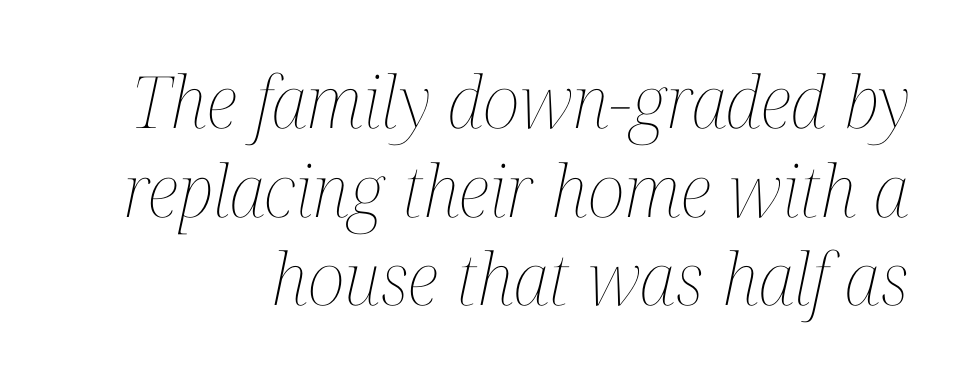
Q: Is the text bold? A: No.
Q: Is the text italic (slanted)? A: Yes, it leans right by about 12 degrees.
Q: Is the text underlined? A: No.
Q: Is the spacing between letters normal or unusually wide? A: Normal.
Q: Width (condensed, normal, or wide)? A: Condensed.
Q: Stroke contrast? A: Medium.
Q: x-height? A: Medium.
Q: Monospaced? A: No.
